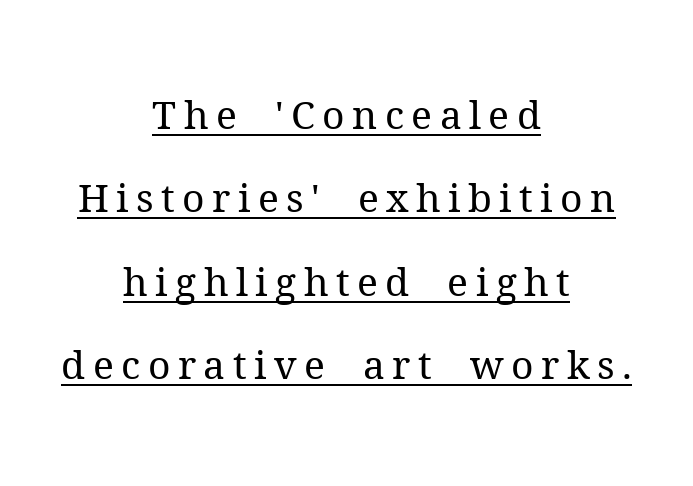
{"serif": "yes", "italic": "no", "bold": "no", "weight": "regular", "width": "normal", "stroke_contrast": "medium", "x_height": "medium", "monospaced": "no", "underline": "yes", "align": "center", "line_spacing": "loose", "line_spacing_ratio": 2.14, "glyph_px": 39}
